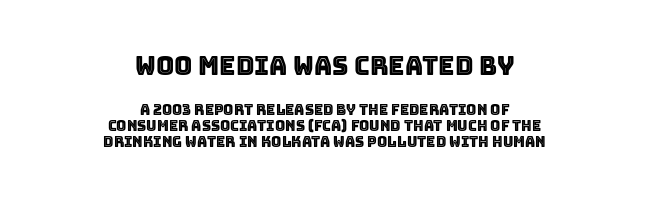
Q: Is the text italic (slanted)? A: No, it is upright.
Q: Is the text underlined? A: No.
Q: How is the paragraph aligned? A: Centered.
Q: Is the spacing between letters normal or unusually wide? A: Normal.
Q: Which block of text is set in a larger size, the first (top) or the second (bottom)? A: The first (top) one.
